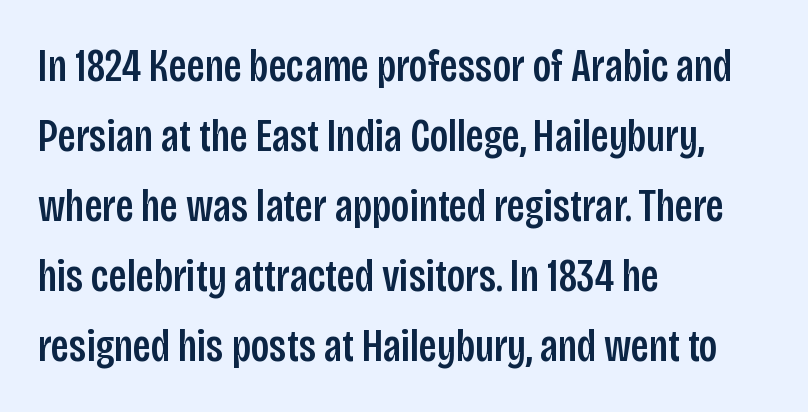
Q: Is the text italic (slanted)? A: No, it is upright.
Q: Is the typeface a serif or a sans-serif typeface? A: Sans-serif.
Q: Is the text underlined? A: No.
Q: How is the paragraph aligned? A: Left-aligned.
Q: Is the spacing between letters normal or unusually wide? A: Normal.
Q: Is the spacing between lines tight, normal or loose? A: Normal.
Q: Width (condensed, normal, or wide)? A: Condensed.
Q: Stroke contrast? A: Low.
Q: x-height? A: Large.
Q: Monospaced? A: No.
